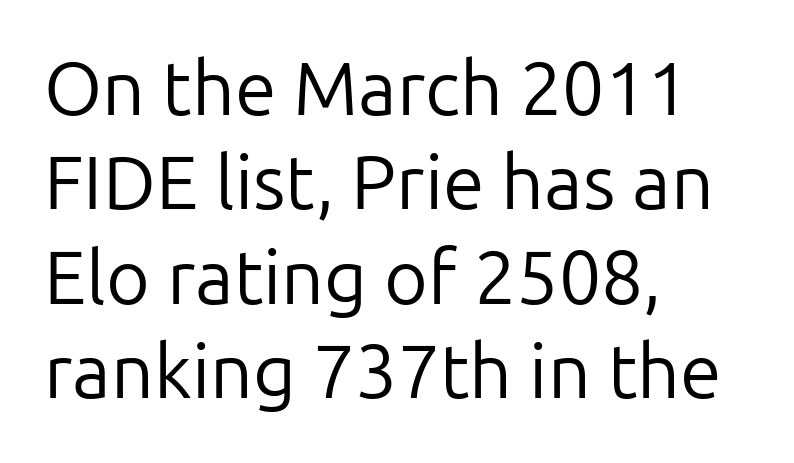
{"serif": "no", "italic": "no", "bold": "no", "weight": "regular", "width": "normal", "stroke_contrast": "low", "x_height": "medium", "monospaced": "no", "underline": "no", "align": "left", "line_spacing": "normal", "line_spacing_ratio": 1.26, "letter_spacing": "normal", "letter_spacing_em": 0.0, "glyph_px": 75}
